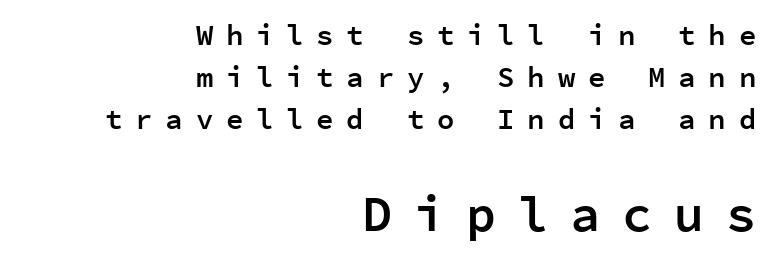
Larger block? The one below; the one above is distinctly smaller. The typesetting leans somewhat heavy: a semibold. The passage shown has open, widely tracked lettering throughout. Letters rest on an invisible, unmarked baseline. Each letter, wide or thin by design, is forced into the same width here.
